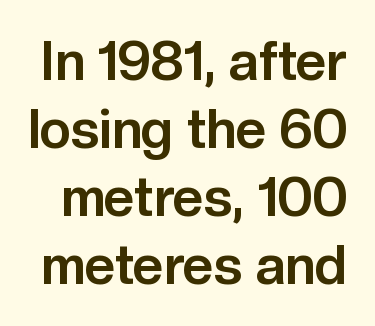
The passage shown is typeset with a sans-serif family. Ordinary non-slanted type is in use. The designer left line spacing at the default. Heft: maximum for text — a bold. Nobody touched the tracking dial on this one. Do the characters align in a grid? No, the font is proportional.
